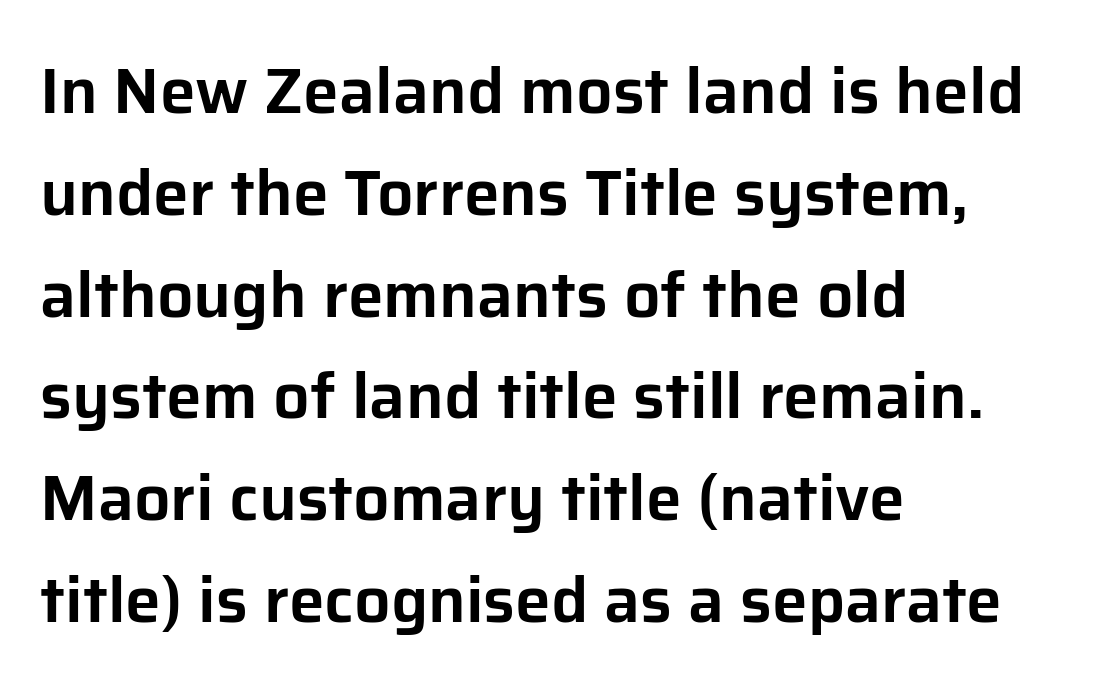
Line spacing here is normal. Check where the strokes stop: nothing finishes them off — pure sans. Note the varied advance widths — an 'i' is clearly narrower than an 'm'. Quick note: not italic, upright. The lines are quadded left. Decoration check: the copy has no underline.
